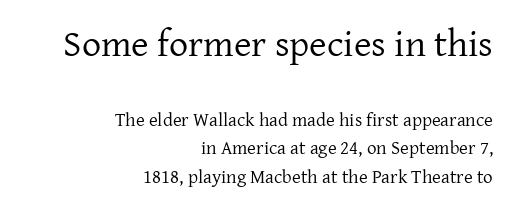
Q: Is the text bold? A: No.
Q: Is the text italic (slanted)? A: No, it is upright.
Q: Is the typeface a serif or a sans-serif typeface? A: Serif.
Q: Is the text underlined? A: No.
Q: How is the paragraph aligned? A: Right-aligned.
Q: Is the spacing between letters normal or unusually wide? A: Normal.
Q: Is the spacing between lines tight, normal or loose? A: Normal.
Q: Which block of text is set in a larger size, the first (top) or the second (bottom)? A: The first (top) one.
Q: Width (condensed, normal, or wide)? A: Normal.
Q: Stroke contrast? A: Low.
Q: x-height? A: Medium.
Q: Monospaced? A: No.
